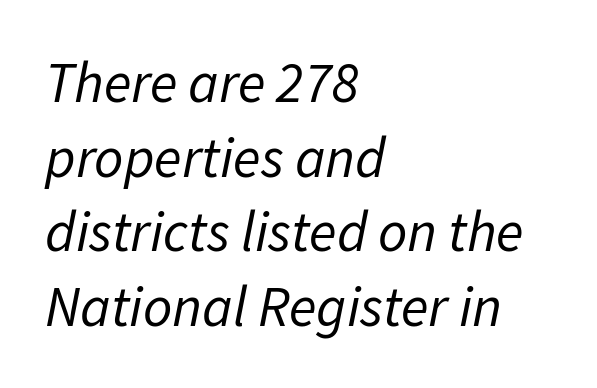
The paragraph has a hard left edge and a soft right edge. A typesetter would mark this as italic. Vertical stems look standard width or narrower in stroke. A typesetter would call this leading conventional body-copy spacing. How are the letters spaced? Ordinarily, with no added tracking.
